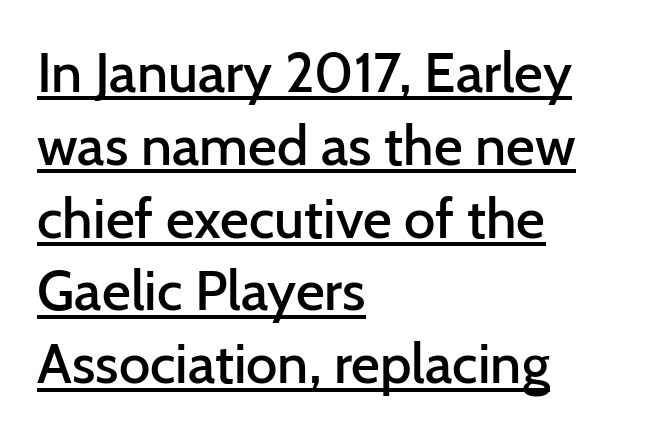
{"serif": "no", "italic": "no", "bold": "semi", "weight": "semibold", "width": "normal", "stroke_contrast": "low", "x_height": "medium", "monospaced": "no", "underline": "yes", "align": "left", "line_spacing": "normal", "line_spacing_ratio": 1.3, "letter_spacing": "normal", "letter_spacing_em": 0.0, "glyph_px": 56}
